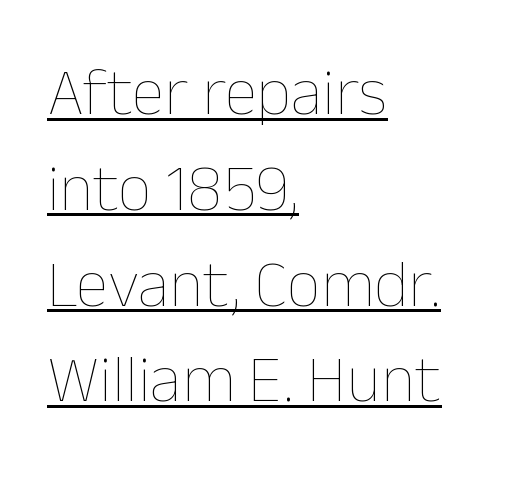
Q: Is the text bold? A: No.
Q: Is the text italic (slanted)? A: No, it is upright.
Q: Is the text underlined? A: Yes.
Q: How is the paragraph aligned? A: Left-aligned.
Q: Is the spacing between letters normal or unusually wide? A: Normal.
Q: Is the spacing between lines tight, normal or loose? A: Normal.
Q: Width (condensed, normal, or wide)? A: Normal.
Q: Stroke contrast? A: Low.
Q: x-height? A: Medium.
Q: Monospaced? A: No.
